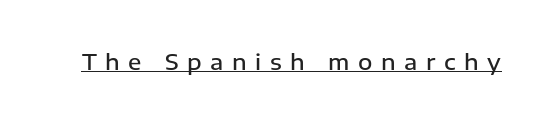
Q: Is the text bold? A: Semi-bold.
Q: Is the text italic (slanted)? A: No, it is upright.
Q: Is the text underlined? A: Yes.
Q: Is the spacing between letters normal or unusually wide? A: Unusually wide.
